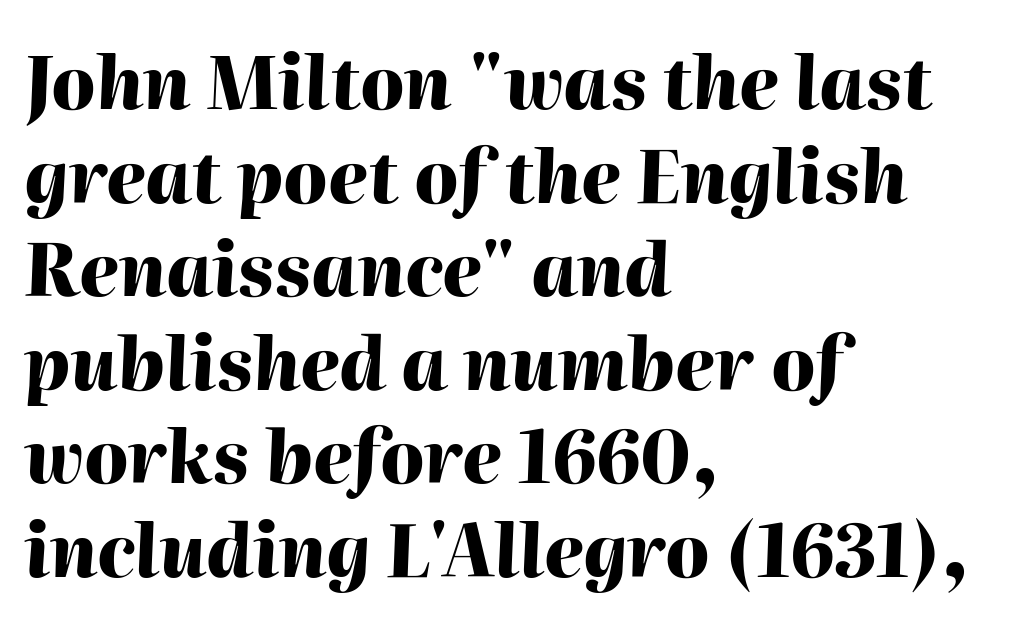
{"italic": "yes", "lean": "right", "slant_degrees": 2, "bold": "yes", "weight": "heavy", "width": "normal", "stroke_contrast": "high", "x_height": "medium", "monospaced": "no", "underline": "no", "align": "left", "line_spacing": "normal", "line_spacing_ratio": 1.3, "letter_spacing": "normal", "letter_spacing_em": 0.0, "glyph_px": 72}
